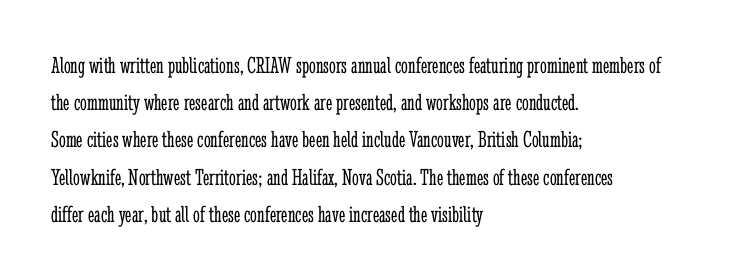
Ordinary non-slanted type is in use. This sample uses plain, unmodified letter spacing. Has an underline been added? It has not. The designer left line spacing at the default. The cut favours lightness, reaching ordinary text weight at its darkest. Layout note: lines flush left.
